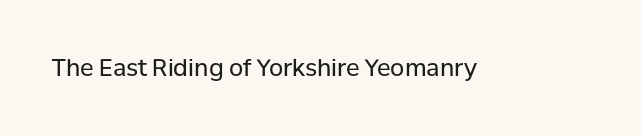
The image shows 23 px text type, upright; set normal letter spacing, not underlined.
